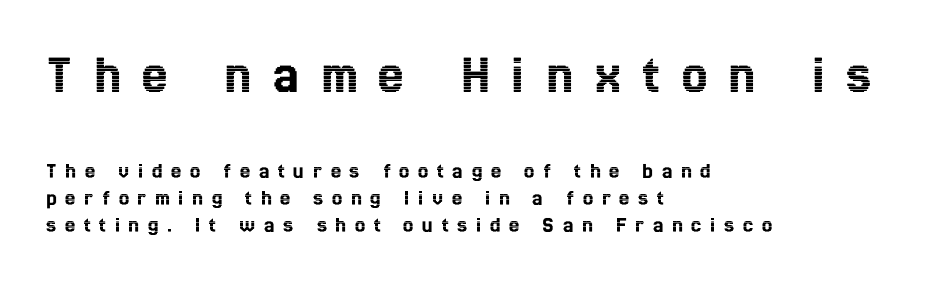
A typesetter would call this heavily tracked-out type. This rendering uses left alignment, leaving the right contour irregular. A typesetter would call this proportional, since set widths differ per character. Quick note: underline off. Posture: upright roman. Which chunk is bigger? The first one — the top block dwarfs the bottom.
